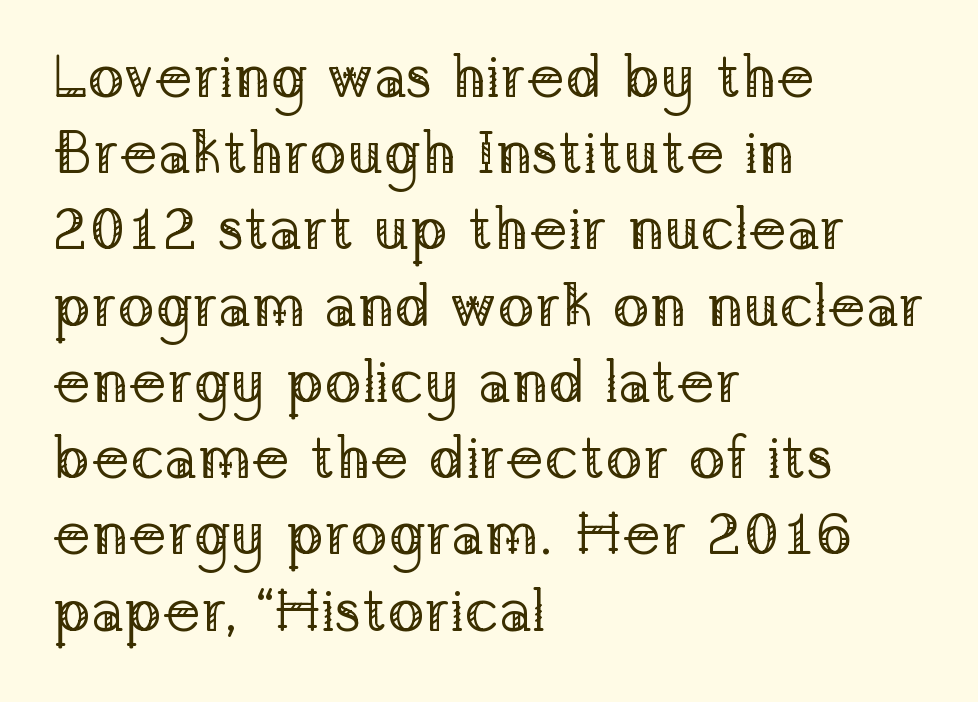
{"serif": "yes", "italic": "no", "bold": "no", "weight": "regular", "width": "normal", "stroke_contrast": "low", "x_height": "medium", "monospaced": "no", "underline": "no", "align": "left", "line_spacing": "normal", "line_spacing_ratio": 1.25, "letter_spacing": "normal", "letter_spacing_em": 0.0, "glyph_px": 61}
